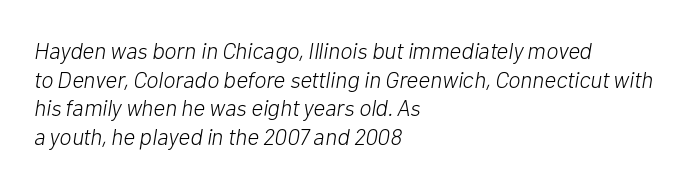
Q: Is the text bold? A: No.
Q: Is the text italic (slanted)? A: Yes, it leans right by about 10 degrees.
Q: Is the text underlined? A: No.
Q: How is the paragraph aligned? A: Left-aligned.
Q: Is the spacing between letters normal or unusually wide? A: Normal.
